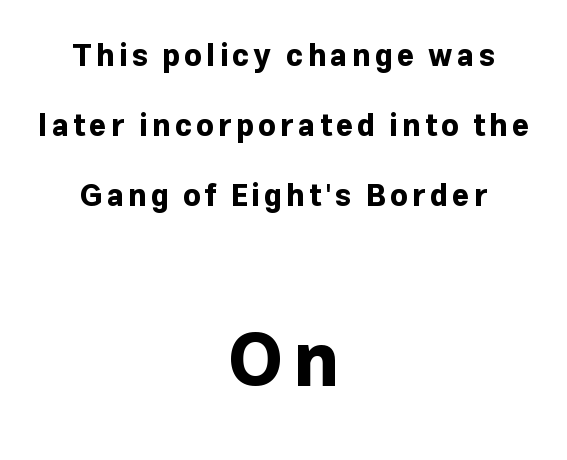
Which of the two is more prominent by size? The second, at the bottom. The strip under each line holds only bare page. The passage shown is emphatically bold. Spacing verdict: proportional, widths tailored to each character.
